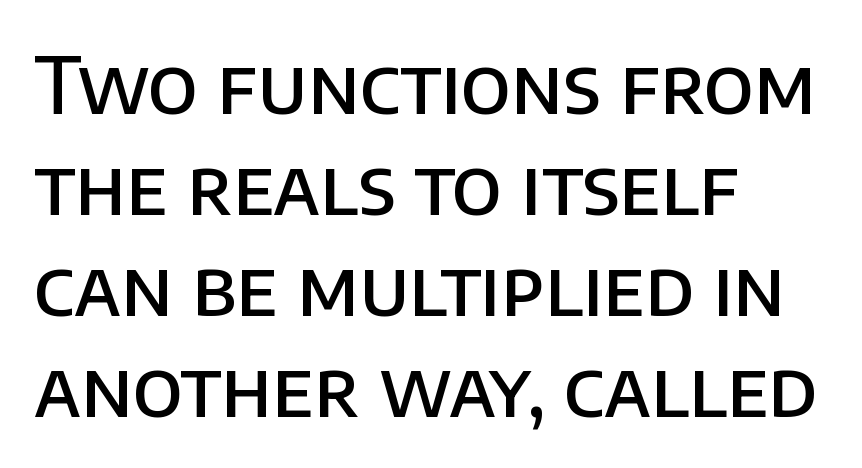
Q: Is the text bold? A: Semi-bold.
Q: Is the text italic (slanted)? A: No, it is upright.
Q: Is the typeface a serif or a sans-serif typeface? A: Sans-serif.
Q: Is the text underlined? A: No.
Q: How is the paragraph aligned? A: Left-aligned.
Q: Is the spacing between letters normal or unusually wide? A: Normal.
Q: Is the spacing between lines tight, normal or loose? A: Normal.
Q: Width (condensed, normal, or wide)? A: Normal.
Q: Stroke contrast? A: Low.
Q: x-height? A: Large.
Q: Monospaced? A: No.
